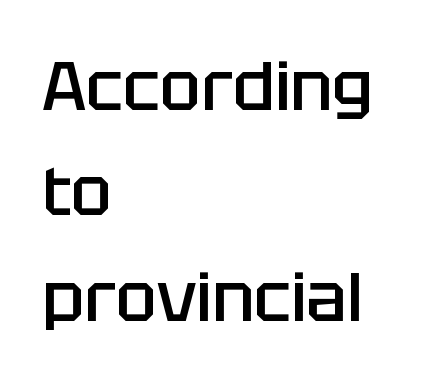
The setting favours the left margin, as ordinary paragraphs usually do. Words float on clear page, feet unadorned. If you measured baseline to baseline, you'd find a middling distance. Nothing sits at the stroke ends, so this counts as sans-serif.
